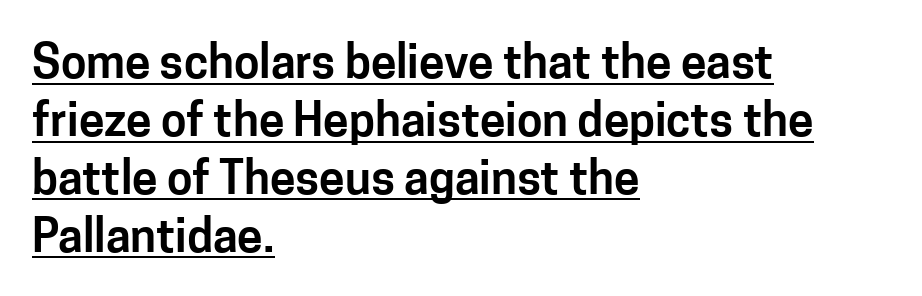
Q: Is the text italic (slanted)? A: No, it is upright.
Q: Is the typeface a serif or a sans-serif typeface? A: Sans-serif.
Q: Is the text underlined? A: Yes.
Q: How is the paragraph aligned? A: Left-aligned.
Q: Is the spacing between letters normal or unusually wide? A: Normal.
Q: Is the spacing between lines tight, normal or loose? A: Normal.
Q: Width (condensed, normal, or wide)? A: Normal.
Q: Stroke contrast? A: Low.
Q: x-height? A: Medium.
Q: Monospaced? A: No.
